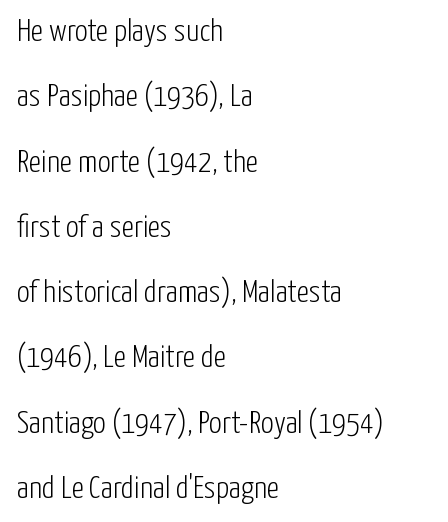
{"serif": "no", "italic": "no", "bold": "no", "weight": "light", "width": "condensed", "stroke_contrast": "low", "x_height": "medium", "monospaced": "no", "underline": "no", "align": "left", "line_spacing": "loose", "line_spacing_ratio": 2.04, "letter_spacing": "normal", "letter_spacing_em": 0.0, "glyph_px": 32}
